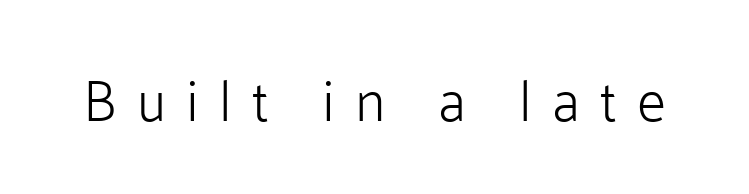
Unmarked baselines from the first word to the last. Looks like regular typesetting: each glyph gets only the width it needs. It's the straight-up-and-down kind of type. Is the letter spacing exaggerated? Yes — the characters are pushed far apart. The passage shown is typeset with a sans-serif family. Each stroke keeps to a modest, everyday thickness or less.
